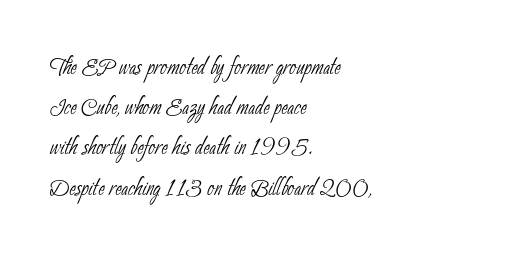
The image shows 30 px thin, condensed sans-serif type; set left-aligned, normal line spacing (1.34x), normal letter spacing, not underlined; low stroke contrast and a small x-height.
